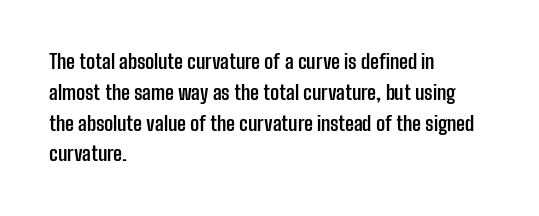
{"italic": "no", "bold": "yes", "underline": "no", "align": "left", "line_spacing": "normal", "line_spacing_ratio": 1.54, "letter_spacing": "normal", "letter_spacing_em": 0.0, "glyph_px": 20}
